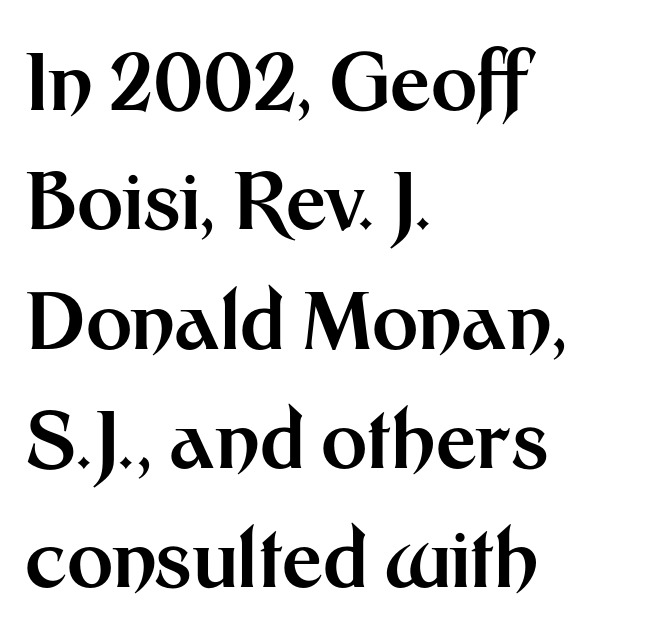
{"serif": "no", "italic": "no", "bold": "yes", "weight": "bold", "width": "normal", "stroke_contrast": "medium", "x_height": "medium", "monospaced": "no", "underline": "no", "align": "left", "line_spacing": "normal", "line_spacing_ratio": 1.51, "letter_spacing": "normal", "letter_spacing_em": 0.0, "glyph_px": 79}
